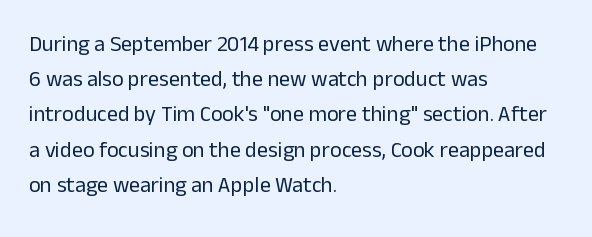
The image shows 22 px text type, upright; set left-aligned, normal line spacing (1.6x), normal letter spacing, not underlined.
